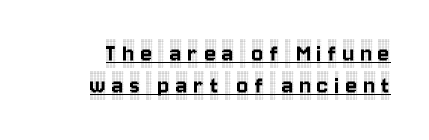
The image shows 27 px text type, upright; set line spacing 1.17x, unusually wide letter spacing (+0.23 em), underlined.
